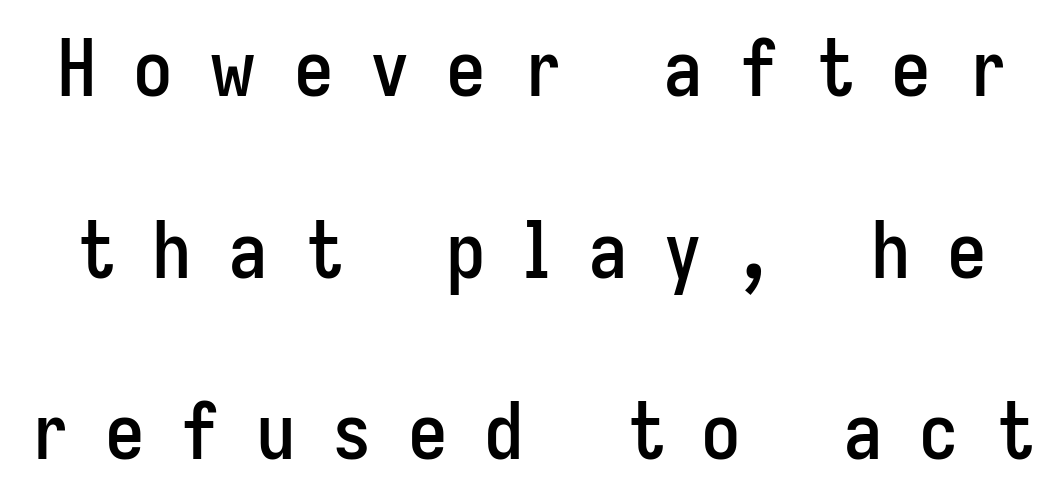
The image shows 79 px condensed sans-serif type, upright; set loose line spacing (2.3x), unusually wide letter spacing (+0.46 em), not underlined; low stroke contrast and a medium x-height.
